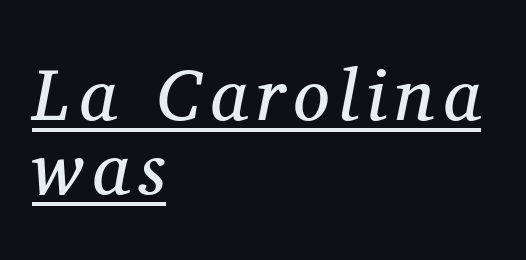
The image shows 73 px regular-weight serif type, italic (leaning right); set left-aligned, tight line spacing (1.02x), underlined; medium stroke contrast and a medium x-height.
